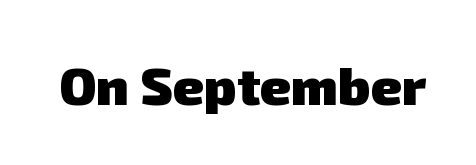
Q: Is the text bold? A: Yes.
Q: Is the typeface a serif or a sans-serif typeface? A: Sans-serif.
Q: Is the text underlined? A: No.
Q: Is the spacing between letters normal or unusually wide? A: Normal.
Q: Width (condensed, normal, or wide)? A: Normal.
Q: Stroke contrast? A: Low.
Q: x-height? A: Medium.
Q: Monospaced? A: No.
